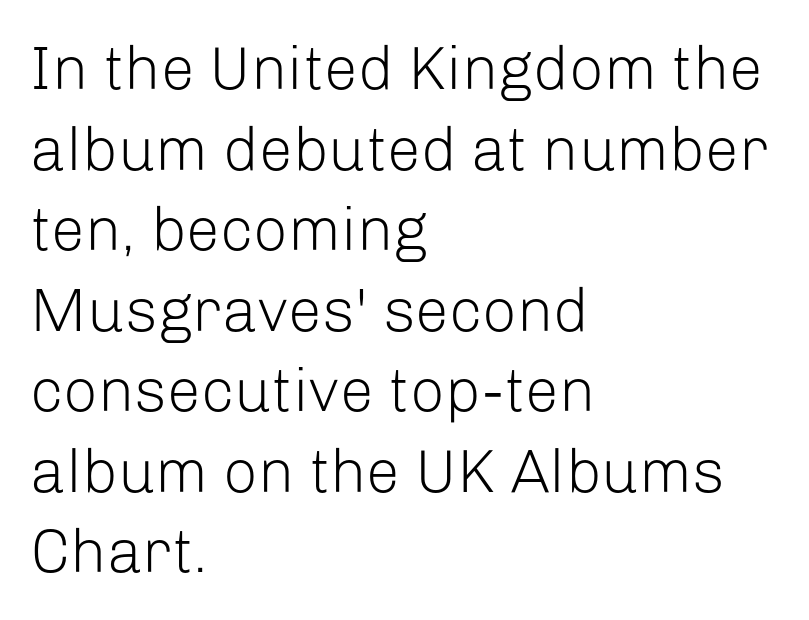
Does the type have serifs? No, each stem ends abruptly. Clear beneath every line of the passage. Does the leading feel generous? No, just average. Compared with a typical body face, this is equally light or lighter still. This is the regular roman posture of the typeface.
